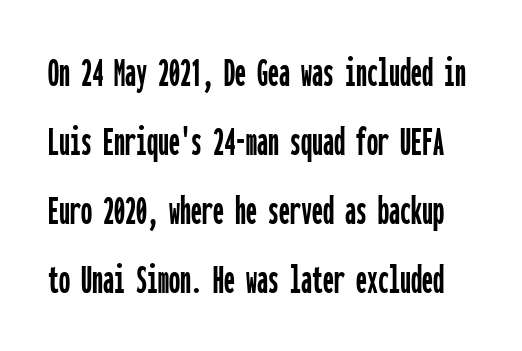
Q: Is the text italic (slanted)? A: No, it is upright.
Q: Is the typeface a serif or a sans-serif typeface? A: Sans-serif.
Q: Is the text underlined? A: No.
Q: Is the spacing between letters normal or unusually wide? A: Normal.
Q: Is the spacing between lines tight, normal or loose? A: Normal.
Q: Width (condensed, normal, or wide)? A: Condensed.
Q: Stroke contrast? A: Low.
Q: x-height? A: Medium.
Q: Monospaced? A: Yes.
